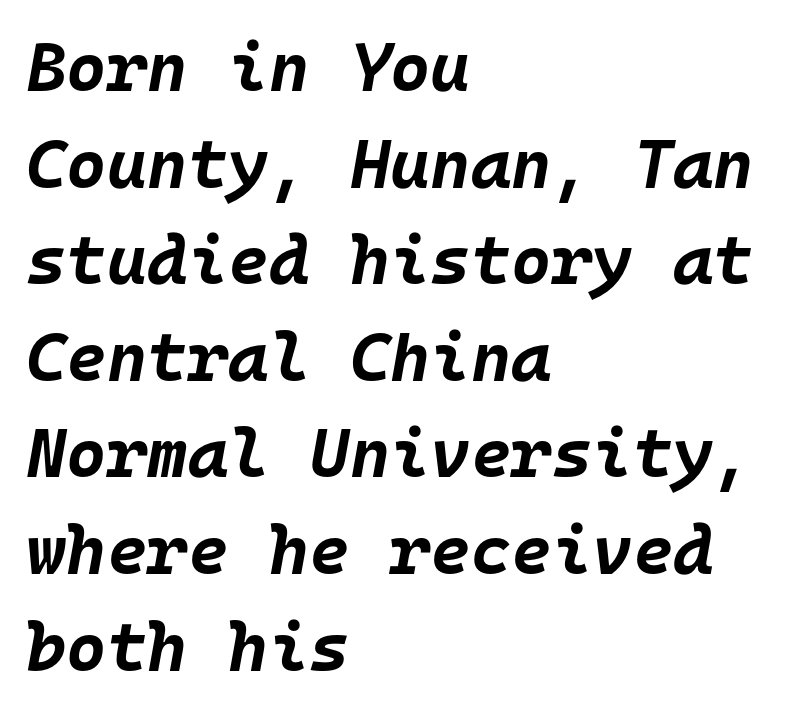
{"italic": "yes", "lean": "right", "slant_degrees": 10, "bold": "yes", "weight": "bold", "width": "normal", "stroke_contrast": "low", "x_height": "large", "monospaced": "yes", "underline": "no", "align": "left", "line_spacing": "normal", "line_spacing_ratio": 1.4, "letter_spacing": "normal", "letter_spacing_em": 0.0, "glyph_px": 69}
